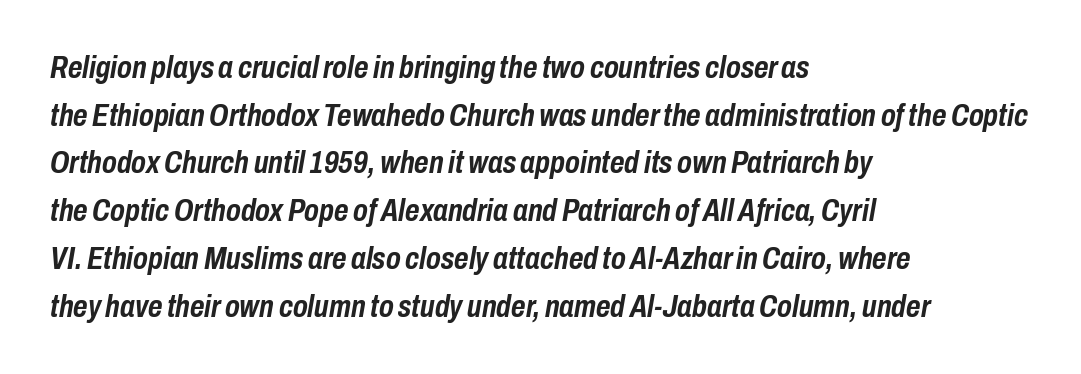
{"italic": "yes", "lean": "right", "slant_degrees": 10, "bold": "yes", "weight": "semibold", "width": "condensed", "stroke_contrast": "low", "x_height": "medium", "monospaced": "no", "underline": "no", "align": "left", "line_spacing": "normal", "line_spacing_ratio": 1.54, "letter_spacing": "normal", "letter_spacing_em": 0.0, "glyph_px": 31}
